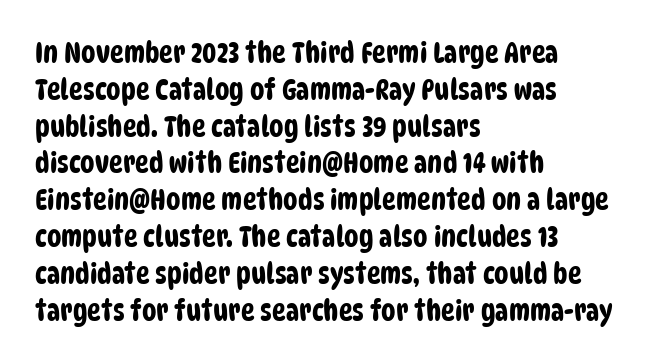
{"serif": "no", "width": "condensed", "stroke_contrast": "low", "x_height": "large", "monospaced": "no", "underline": "no", "align": "left", "line_spacing": "normal", "line_spacing_ratio": 1.27, "letter_spacing": "normal", "letter_spacing_em": 0.0, "glyph_px": 29}
